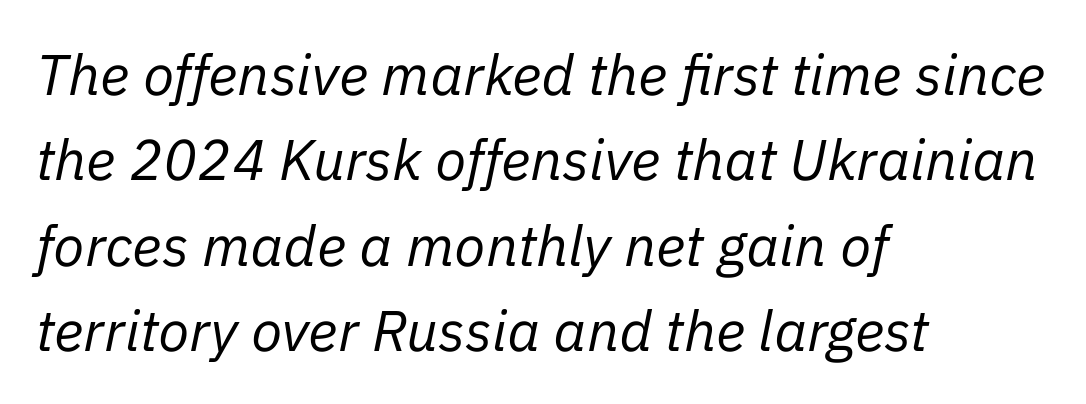
Q: Is the text bold? A: No.
Q: Is the text italic (slanted)? A: Yes, it leans right by about 11 degrees.
Q: Is the text underlined? A: No.
Q: How is the paragraph aligned? A: Left-aligned.
Q: Is the spacing between letters normal or unusually wide? A: Normal.
Q: Is the spacing between lines tight, normal or loose? A: Normal.
Q: Width (condensed, normal, or wide)? A: Normal.
Q: Stroke contrast? A: Low.
Q: x-height? A: Medium.
Q: Monospaced? A: No.
